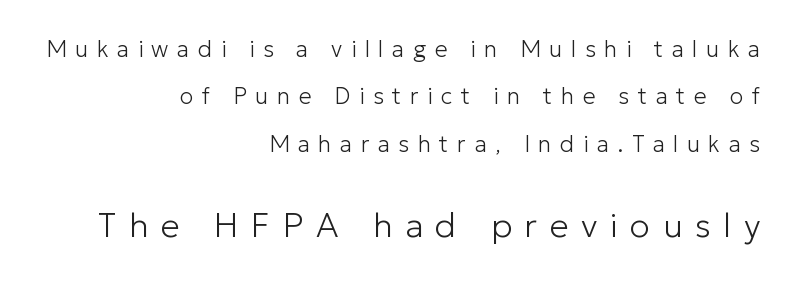
{"serif": "no", "italic": "no", "bold": "no", "weight": "light", "width": "normal", "stroke_contrast": "low", "x_height": "medium", "monospaced": "no", "underline": "no", "align": "right", "line_spacing": "loose", "line_spacing_ratio": 2.06, "letter_spacing": "wide", "letter_spacing_em": 0.37, "larger_block": "second", "size_ratio": 1.48, "glyph_px": 34}
